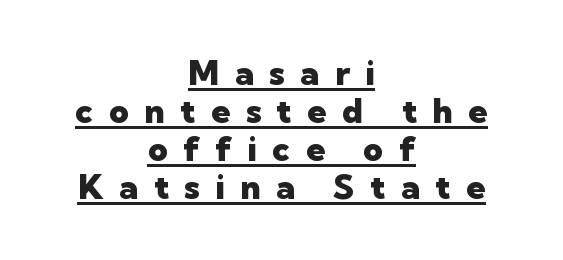
The letterforms stand isolated, each surrounded by extra space. Character widths vary here, with narrow letters taking less room than wide ones. The face used here is a sans, in the tradition of grotesques and geometrics. Students, this is bold: see how much ink each stroke carries. The words here are underlined.
